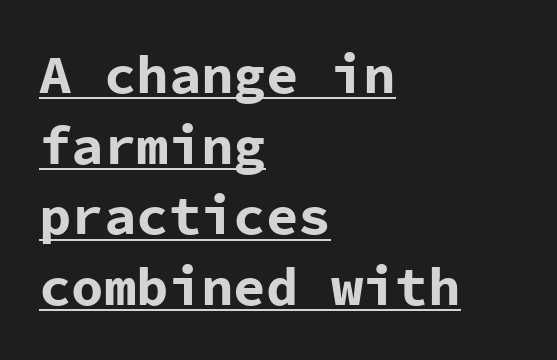
{"serif": "no", "italic": "no", "bold": "yes", "weight": "bold", "width": "normal", "stroke_contrast": "low", "x_height": "medium", "monospaced": "yes", "underline": "yes", "align": "left", "line_spacing": "normal", "line_spacing_ratio": 1.31, "letter_spacing": "normal", "letter_spacing_em": 0.0, "glyph_px": 54}
